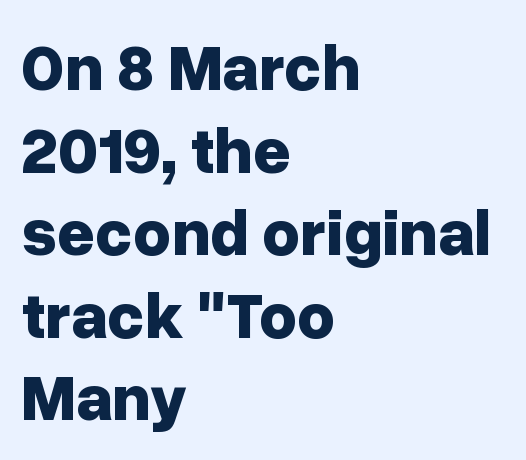
Characters remain perfectly vertical along every line. Examine the stroke ends and you'll find no serifs. Alignment: flush left. The face used here has the dense, thick strokes of a bold.
